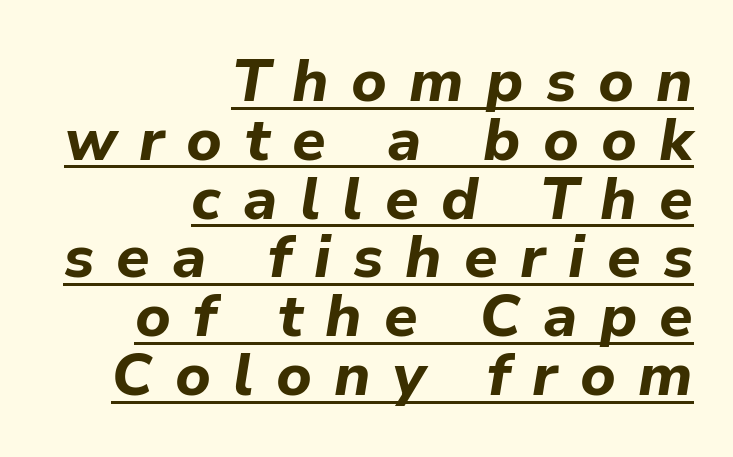
The image shows 60 px bold type, italic (leaning right); set right-aligned, tight line spacing (0.98x), unusually wide letter spacing (+0.37 em), underlined; low stroke contrast and a medium x-height.
